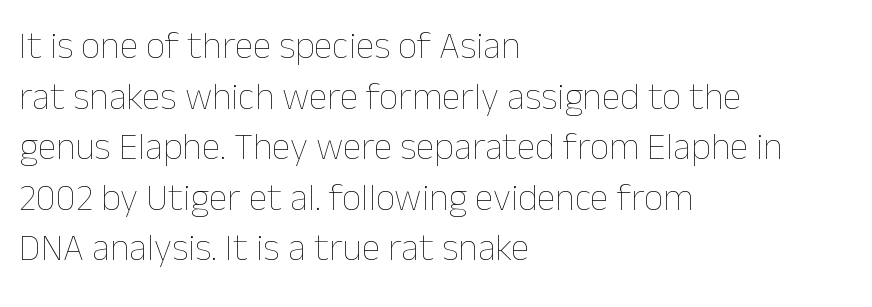
{"italic": "no", "bold": "no", "weight": "thin", "width": "normal", "stroke_contrast": "low", "x_height": "medium", "monospaced": "no", "underline": "no", "align": "left", "line_spacing": "normal", "line_spacing_ratio": 1.33, "letter_spacing": "normal", "letter_spacing_em": 0.0, "glyph_px": 38}
